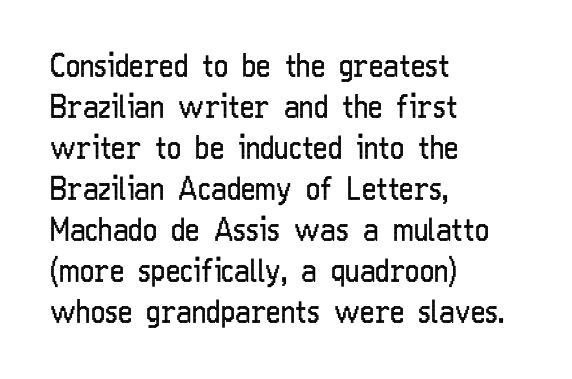
The image shows 31 px regular-weight, condensed sans-serif type, upright; set left-aligned, normal line spacing (1.32x), normal letter spacing, not underlined; low stroke contrast and a medium x-height.
